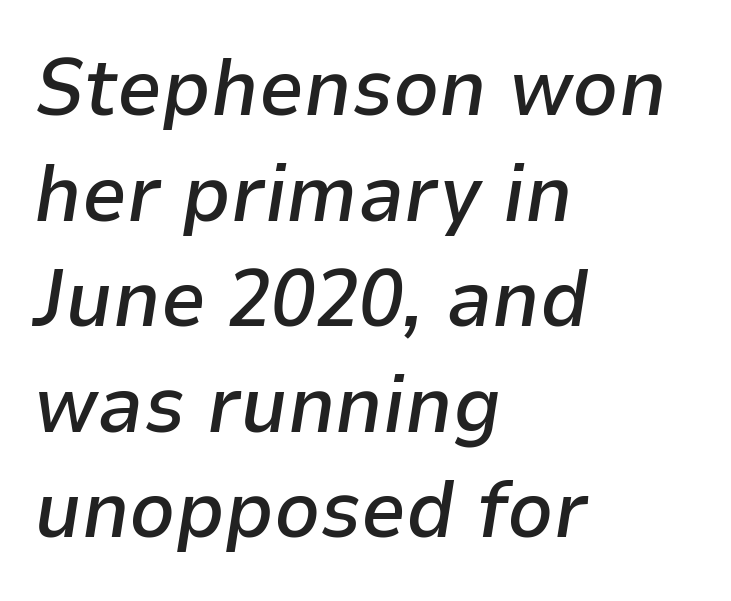
{"italic": "yes", "lean": "right", "slant_degrees": 9, "bold": "semi", "weight": "semibold", "width": "normal", "stroke_contrast": "low", "x_height": "medium", "monospaced": "no", "underline": "no", "align": "left", "line_spacing": "normal", "line_spacing_ratio": 1.32, "letter_spacing": "normal", "letter_spacing_em": 0.0, "glyph_px": 80}
